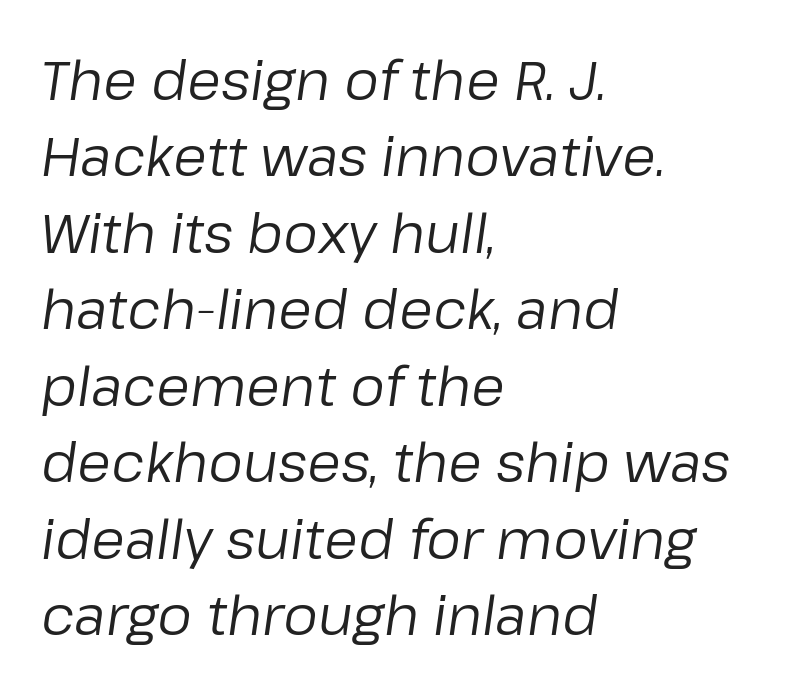
The image shows 55 px regular-weight type, italic (leaning right); set left-aligned, normal line spacing (1.39x), normal letter spacing, not underlined; low stroke contrast and a medium x-height.
